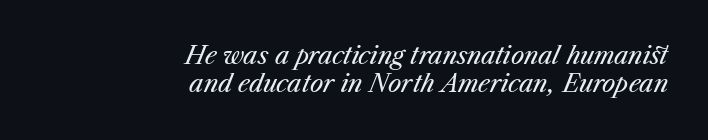
Q: Is the text bold? A: No.
Q: Is the text italic (slanted)? A: Yes, it leans right by about 23 degrees.
Q: Is the text underlined? A: No.
Q: How is the paragraph aligned? A: Right-aligned.
Q: Is the spacing between letters normal or unusually wide? A: Normal.
